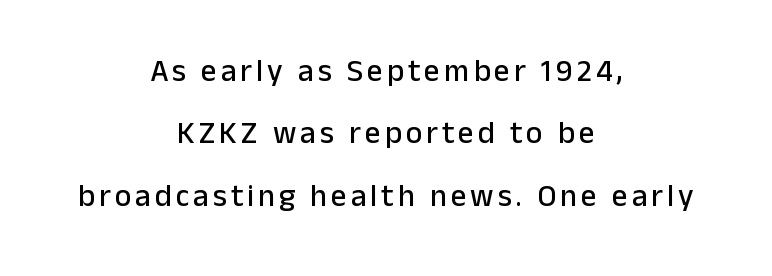
Q: Is the text italic (slanted)? A: No, it is upright.
Q: Is the typeface a serif or a sans-serif typeface? A: Sans-serif.
Q: Is the text underlined? A: No.
Q: How is the paragraph aligned? A: Centered.
Q: Is the spacing between lines tight, normal or loose? A: Loose.
Q: Width (condensed, normal, or wide)? A: Normal.
Q: Stroke contrast? A: Low.
Q: x-height? A: Medium.
Q: Monospaced? A: No.
